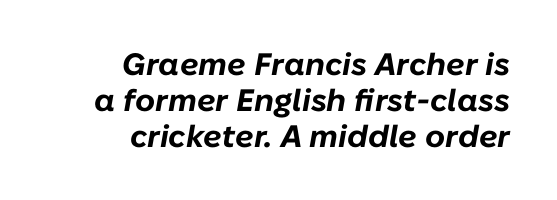
Default kerning and tracking; the words read as compact shapes. When letters slant like this, we call the style italic. Unmarked baselines from the first word to the last. This sample has the flowing, uneven cadence of proportional lettering. These words are printed bold, with thick strokes throughout.
